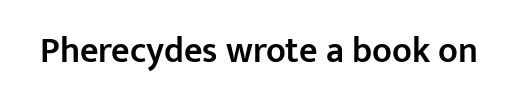
The image shows 36 px semibold sans-serif type, upright; set normal letter spacing, not underlined; low stroke contrast and a medium x-height.
